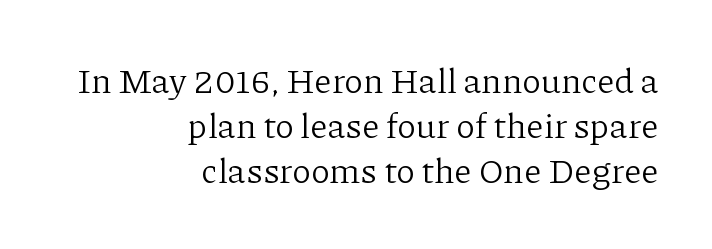
Q: Is the text bold? A: No.
Q: Is the text italic (slanted)? A: No, it is upright.
Q: Is the typeface a serif or a sans-serif typeface? A: Serif.
Q: Is the text underlined? A: No.
Q: How is the paragraph aligned? A: Right-aligned.
Q: Is the spacing between letters normal or unusually wide? A: Normal.
Q: Is the spacing between lines tight, normal or loose? A: Normal.
Q: Width (condensed, normal, or wide)? A: Normal.
Q: Stroke contrast? A: Low.
Q: x-height? A: Medium.
Q: Monospaced? A: No.
